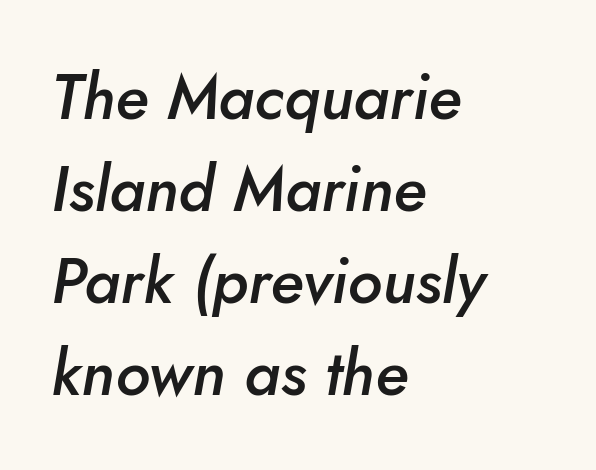
The image shows 63 px semibold type, italic (leaning right); set left-aligned, normal line spacing (1.46x), normal letter spacing, not underlined; low stroke contrast and a small x-height.
